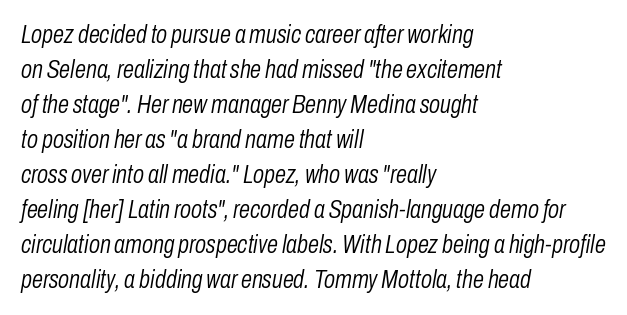
Q: Is the text bold? A: No.
Q: Is the text italic (slanted)? A: Yes, it leans right by about 10 degrees.
Q: Is the text underlined? A: No.
Q: How is the paragraph aligned? A: Left-aligned.
Q: Is the spacing between letters normal or unusually wide? A: Normal.
Q: Is the spacing between lines tight, normal or loose? A: Normal.
